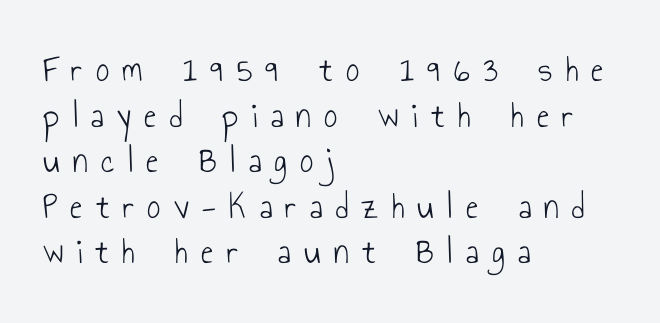
{"serif": "no", "italic": "no", "bold": "no", "weight": "light", "width": "condensed", "stroke_contrast": "low", "x_height": "small", "monospaced": "no", "underline": "no", "align": "left", "line_spacing_ratio": 1.23, "letter_spacing": "wide", "letter_spacing_em": 0.36, "glyph_px": 37}
